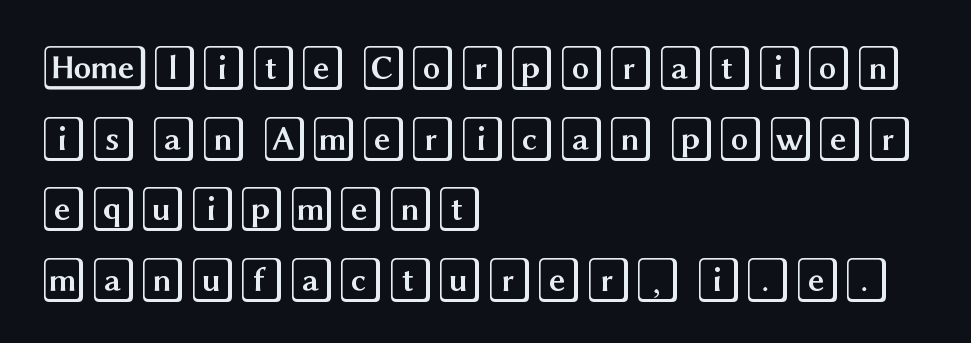
The image shows 45 px wide type, upright; set left-aligned, normal line spacing (1.57x), normal letter spacing, not underlined; a large x-height.
